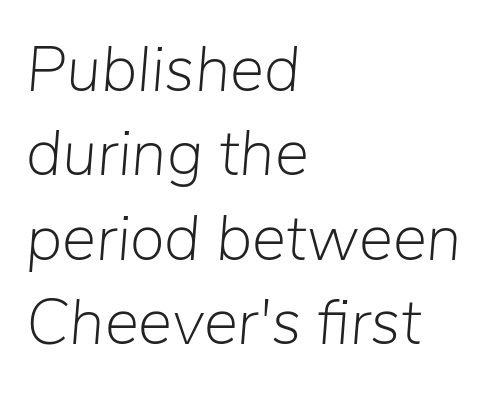
{"italic": "yes", "lean": "right", "slant_degrees": 5, "bold": "no", "weight": "light", "width": "normal", "stroke_contrast": "low", "x_height": "medium", "monospaced": "no", "underline": "no", "align": "left", "line_spacing": "normal", "line_spacing_ratio": 1.32, "letter_spacing": "normal", "letter_spacing_em": 0.0, "glyph_px": 64}
